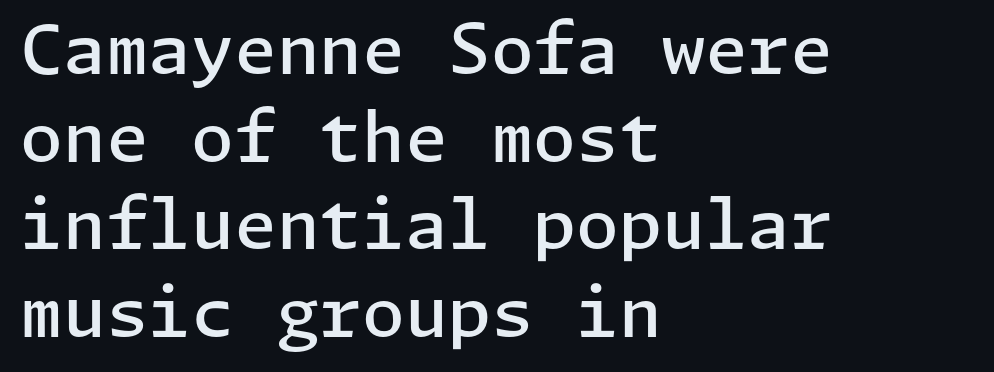
{"serif": "no", "italic": "no", "bold": "semi", "weight": "semibold", "width": "normal", "stroke_contrast": "low", "x_height": "medium", "underline": "no", "align": "left", "line_spacing": "normal", "line_spacing_ratio": 1.27, "letter_spacing": "normal", "letter_spacing_em": 0.0, "glyph_px": 69}
